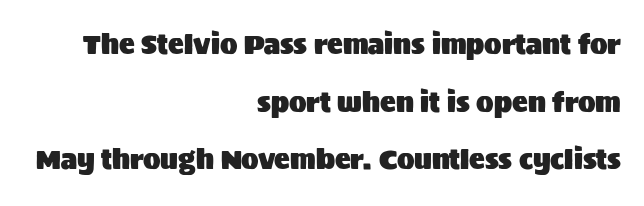
{"italic": "no", "underline": "no", "align": "right", "line_spacing": "loose", "line_spacing_ratio": 2.22, "letter_spacing": "normal", "letter_spacing_em": 0.0, "glyph_px": 26}
